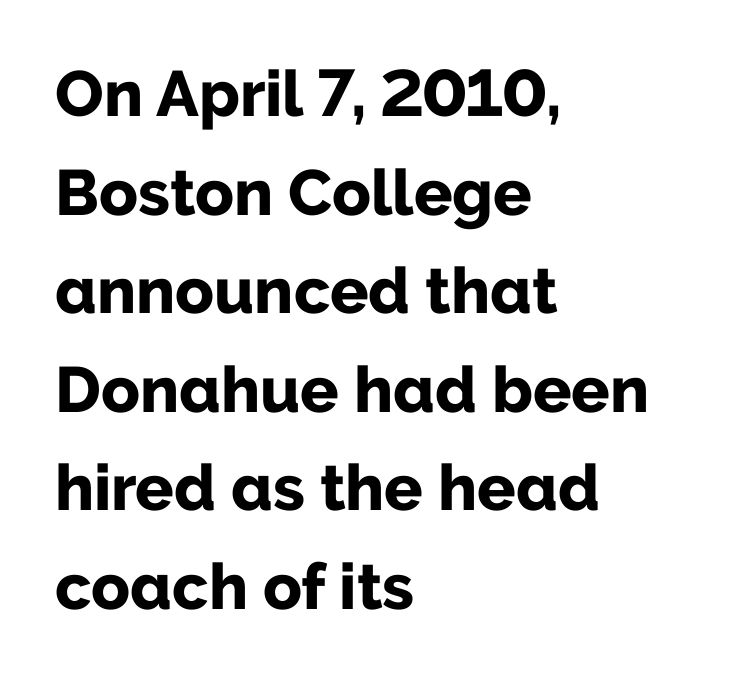
{"serif": "no", "italic": "no", "bold": "yes", "weight": "bold", "width": "normal", "stroke_contrast": "low", "x_height": "medium", "monospaced": "no", "underline": "no", "align": "left", "line_spacing": "normal", "line_spacing_ratio": 1.54, "letter_spacing": "normal", "letter_spacing_em": 0.0, "glyph_px": 64}
